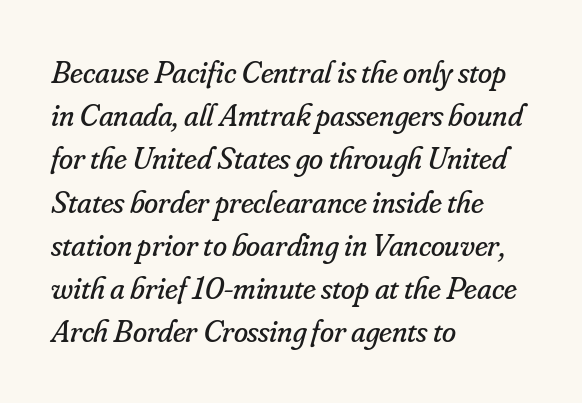
The image shows 32 px regular-weight serif type, italic (leaning right); set left-aligned, normal line spacing (1.35x), normal letter spacing, not underlined; low stroke contrast and a small x-height.
